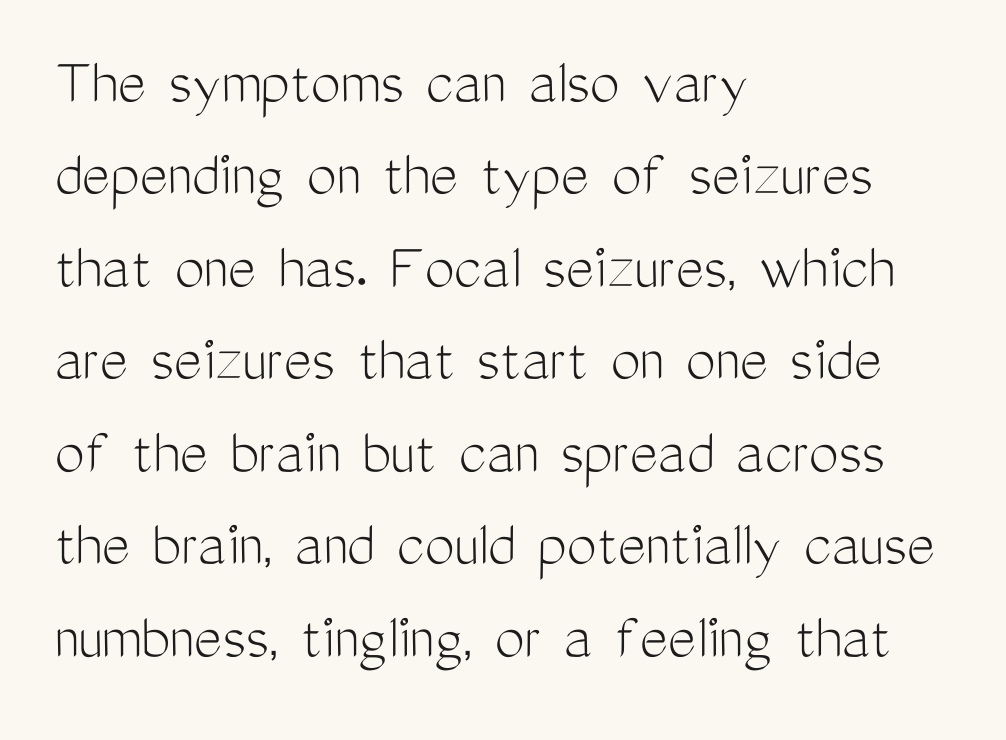
Teacher's note: observe the even left margin — that is flush-left alignment. This rendering leaves character spacing at its baseline value. Vertical strokes here are truly vertical. Varying glyph widths throughout — classic text-font behaviour.
